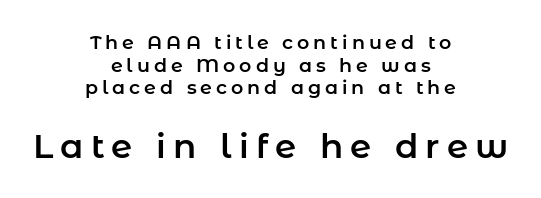
{"serif": "no", "italic": "no", "width": "normal", "stroke_contrast": "low", "x_height": "medium", "monospaced": "no", "underline": "no", "align": "center", "line_spacing_ratio": 1.19, "letter_spacing": "wide", "letter_spacing_em": 0.21, "larger_block": "second", "size_ratio": 1.79, "glyph_px": 34}
